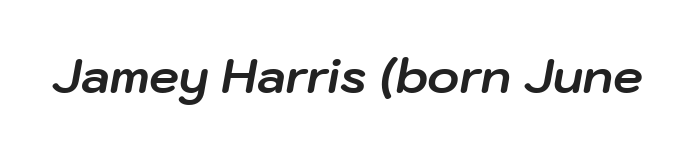
{"italic": "yes", "lean": "right", "slant_degrees": 10, "bold": "yes", "weight": "bold", "width": "normal", "stroke_contrast": "low", "x_height": "medium", "monospaced": "no", "underline": "no", "letter_spacing": "normal", "letter_spacing_em": 0.0, "glyph_px": 48}
